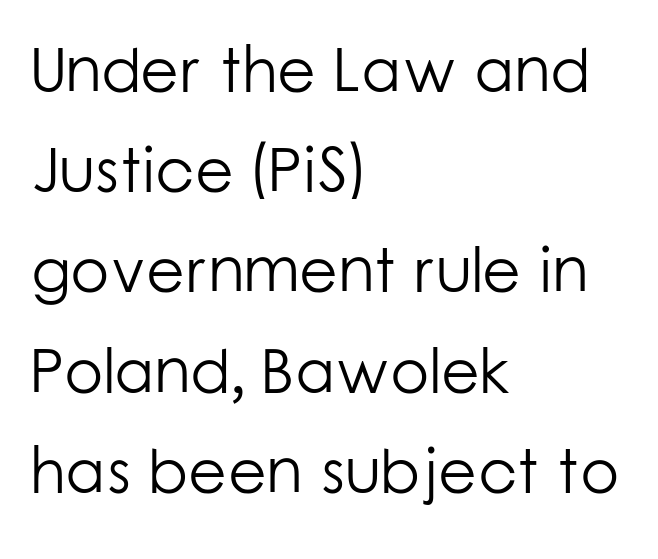
Q: Is the text bold? A: No.
Q: Is the text italic (slanted)? A: No, it is upright.
Q: Is the typeface a serif or a sans-serif typeface? A: Sans-serif.
Q: Is the text underlined? A: No.
Q: How is the paragraph aligned? A: Left-aligned.
Q: Is the spacing between letters normal or unusually wide? A: Normal.
Q: Is the spacing between lines tight, normal or loose? A: Normal.
Q: Width (condensed, normal, or wide)? A: Normal.
Q: Stroke contrast? A: Low.
Q: x-height? A: Medium.
Q: Monospaced? A: No.
